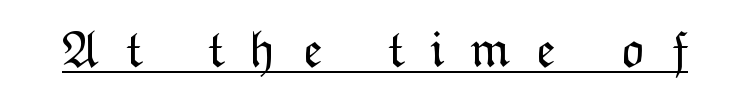
The image shows 52 px light type, upright; set unusually wide letter spacing (+0.49 em), underlined; low stroke contrast and a medium x-height.
